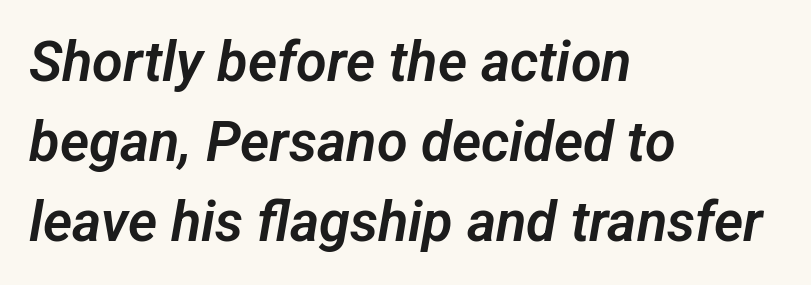
Q: Is the typeface a serif or a sans-serif typeface? A: Sans-serif.
Q: Is the text underlined? A: No.
Q: How is the paragraph aligned? A: Left-aligned.
Q: Is the spacing between letters normal or unusually wide? A: Normal.
Q: Is the spacing between lines tight, normal or loose? A: Normal.
Q: Width (condensed, normal, or wide)? A: Normal.
Q: Stroke contrast? A: Low.
Q: x-height? A: Medium.
Q: Monospaced? A: No.
